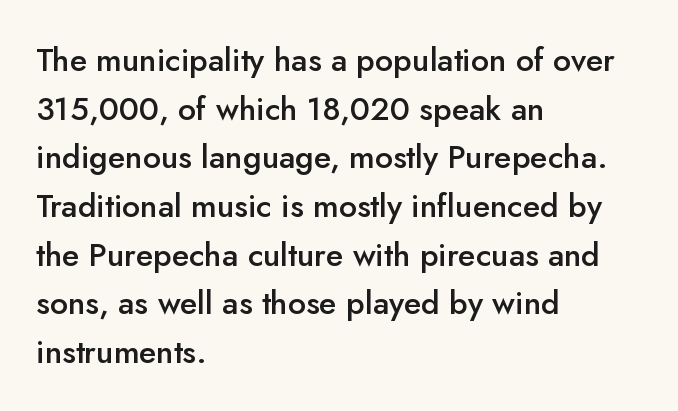
Q: Is the text bold? A: Semi-bold.
Q: Is the text italic (slanted)? A: No, it is upright.
Q: Is the typeface a serif or a sans-serif typeface? A: Sans-serif.
Q: Is the text underlined? A: No.
Q: How is the paragraph aligned? A: Left-aligned.
Q: Is the spacing between letters normal or unusually wide? A: Normal.
Q: Is the spacing between lines tight, normal or loose? A: Normal.
Q: Width (condensed, normal, or wide)? A: Normal.
Q: Stroke contrast? A: Low.
Q: x-height? A: Small.
Q: Monospaced? A: No.
